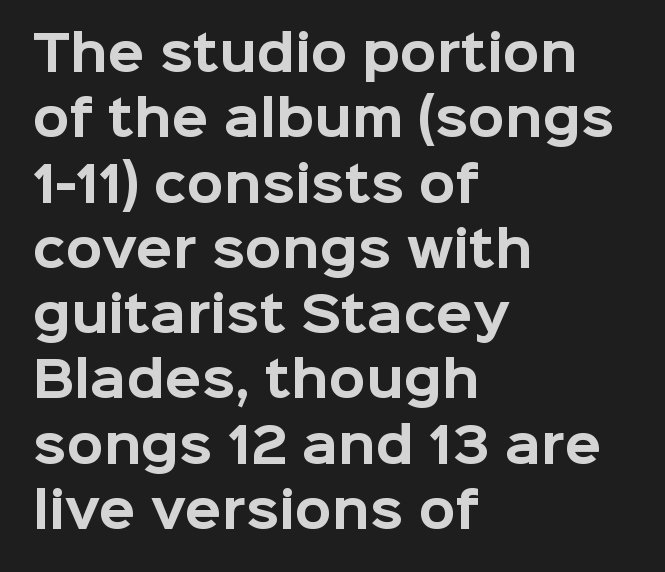
Q: Is the text bold? A: Yes.
Q: Is the text italic (slanted)? A: No, it is upright.
Q: Is the typeface a serif or a sans-serif typeface? A: Sans-serif.
Q: Is the text underlined? A: No.
Q: How is the paragraph aligned? A: Left-aligned.
Q: Is the spacing between letters normal or unusually wide? A: Normal.
Q: Is the spacing between lines tight, normal or loose? A: Normal.
Q: Width (condensed, normal, or wide)? A: Normal.
Q: Stroke contrast? A: Low.
Q: x-height? A: Medium.
Q: Monospaced? A: No.
